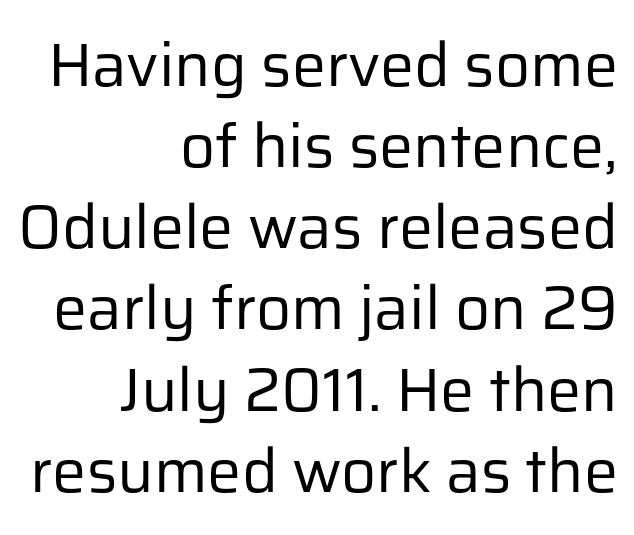
The passage shown stacks its lines at a standard gap. These lines keep a tight, regular rhythm from letter to letter. Casual observation: everything's shoved over to the right. The letters stand upright; this is a roman face. Grotesque or geometric, the face here clearly has no serifs. The string is rendered with underlining switched off.
